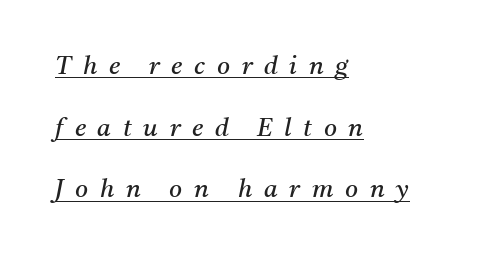
The image shows 25 px text type, italic (leaning right); set left-aligned, loose line spacing (2.47x), unusually wide letter spacing (+0.47 em), underlined.
